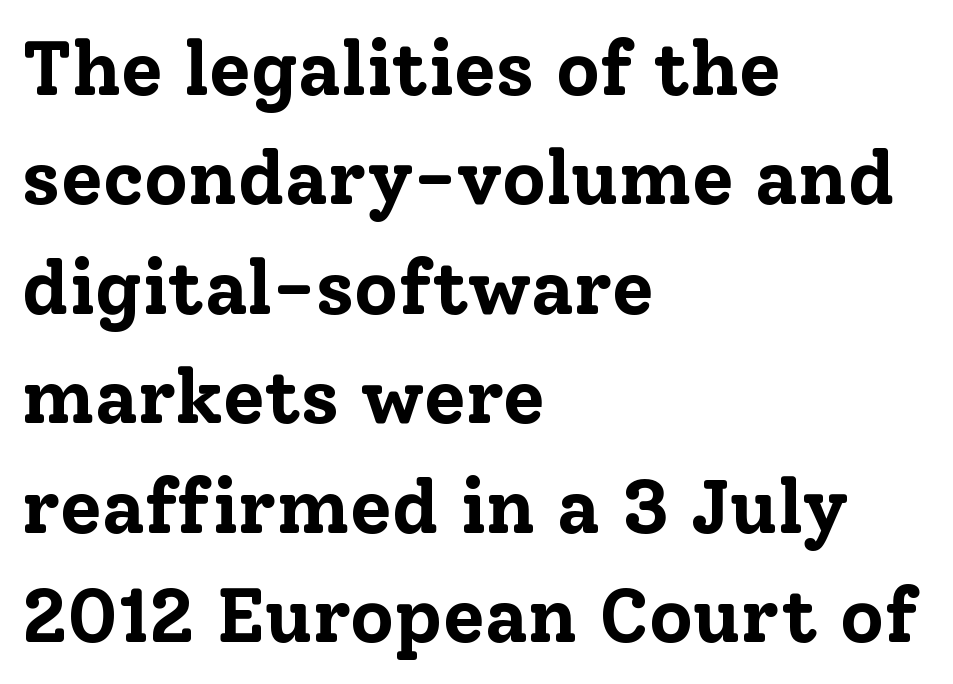
Is there any slant? The stems are plumb. The zone under the glyphs is completely vacant. The space between consecutive lines is moderate. Yep, those are serifs on the letters. Plenty of ink on the page — the face is bold. This sample uses plain, unmodified letter spacing.
